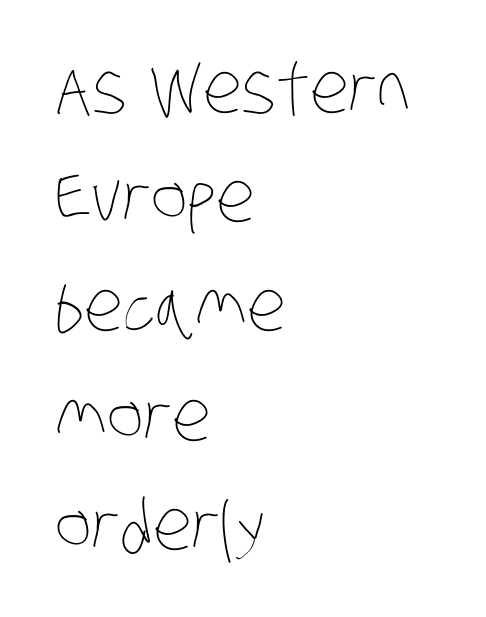
Q: Is the text bold? A: No.
Q: Is the text underlined? A: No.
Q: How is the paragraph aligned? A: Left-aligned.
Q: Is the spacing between letters normal or unusually wide? A: Normal.
Q: Is the spacing between lines tight, normal or loose? A: Normal.
Q: Width (condensed, normal, or wide)? A: Condensed.
Q: Stroke contrast? A: Low.
Q: x-height? A: Large.
Q: Monospaced? A: No.
